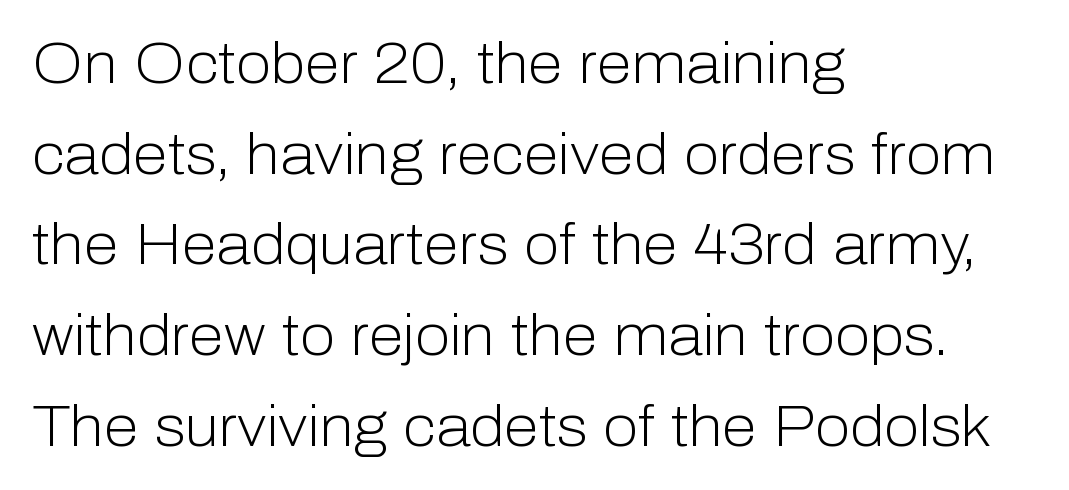
{"serif": "no", "italic": "no", "bold": "no", "weight": "light", "width": "normal", "stroke_contrast": "low", "x_height": "medium", "monospaced": "no", "underline": "no", "align": "left", "line_spacing": "normal", "line_spacing_ratio": 1.59, "letter_spacing": "normal", "letter_spacing_em": 0.0, "glyph_px": 57}
